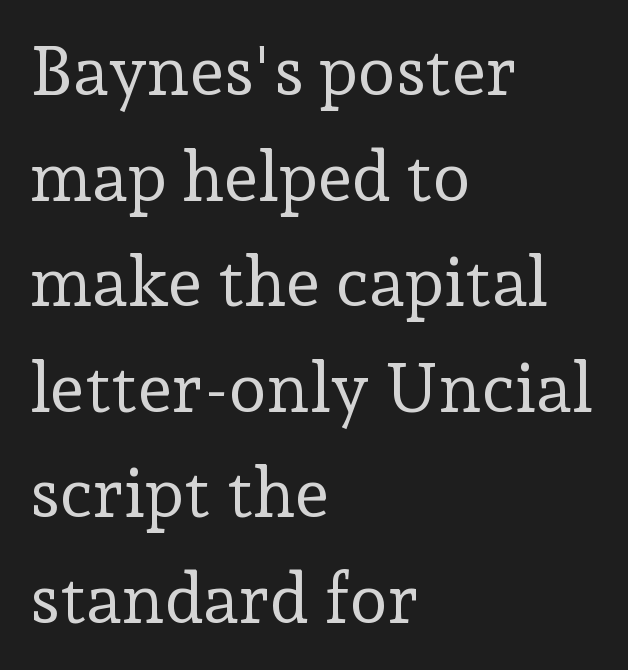
Q: Is the text bold? A: No.
Q: Is the text italic (slanted)? A: No, it is upright.
Q: Is the typeface a serif or a sans-serif typeface? A: Serif.
Q: Is the text underlined? A: No.
Q: How is the paragraph aligned? A: Left-aligned.
Q: Is the spacing between letters normal or unusually wide? A: Normal.
Q: Is the spacing between lines tight, normal or loose? A: Normal.
Q: Width (condensed, normal, or wide)? A: Normal.
Q: Stroke contrast? A: Low.
Q: x-height? A: Medium.
Q: Monospaced? A: No.
